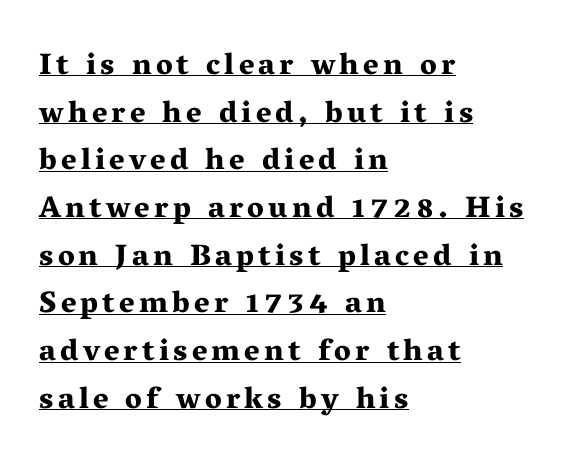
The line-height multiplier appears to be the usual default. The font's upright variant was chosen for this text. You'd pick this weight for a headline — it's a proper bold. The sample's only ornament is a line tracing under the words.
